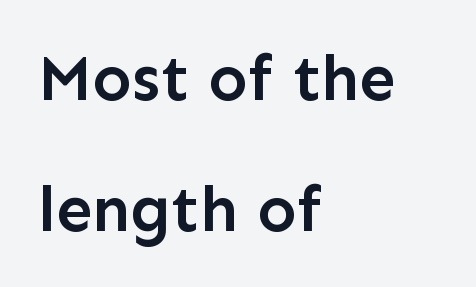
The image shows 65 px semibold sans-serif type, upright; set left-aligned, loose line spacing (2.01x), normal letter spacing, not underlined; low stroke contrast and a medium x-height.
